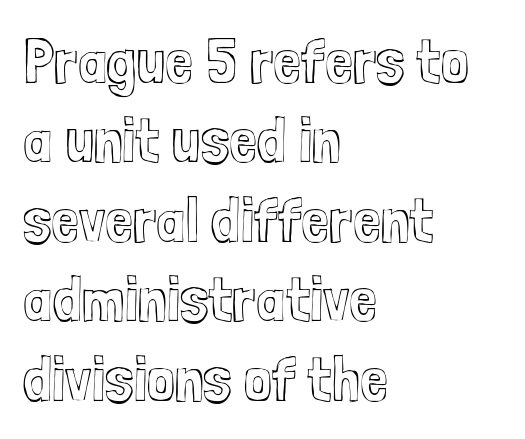
The image shows 63 px condensed type, upright; set left-aligned, normal line spacing (1.26x), normal letter spacing, not underlined; a medium x-height.
